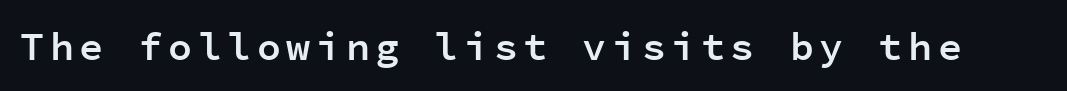
The string is rendered with underlining switched off. The characters display no serif detailing; their extremities are plain. Note the uniform advance width — an 'i' takes as much space as an 'm'. Slightly chunky letters — semibold, I'd say, not full bold. A typesetter would mark this as roman, not italic.
